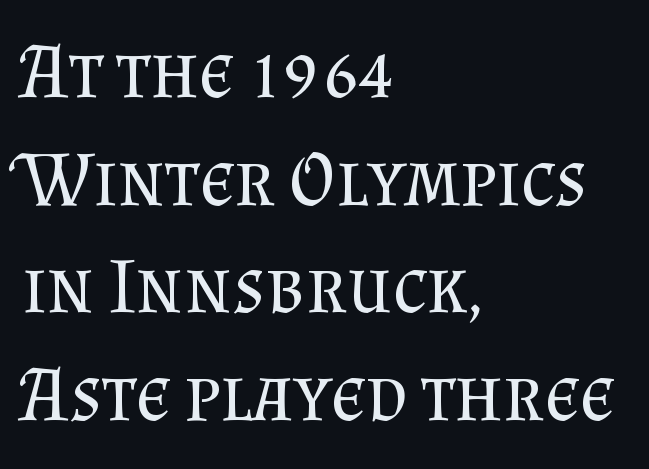
{"serif": "yes", "italic": "no", "bold": "no", "weight": "regular", "width": "normal", "stroke_contrast": "medium", "x_height": "small", "monospaced": "no", "underline": "no", "align": "left", "line_spacing": "normal", "line_spacing_ratio": 1.38, "letter_spacing": "normal", "letter_spacing_em": 0.0, "glyph_px": 78}
